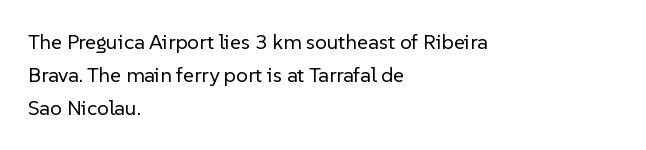
{"italic": "no", "bold": "no", "underline": "no", "align": "left", "line_spacing": "normal", "line_spacing_ratio": 1.58, "letter_spacing": "normal", "letter_spacing_em": 0.0, "glyph_px": 21}
